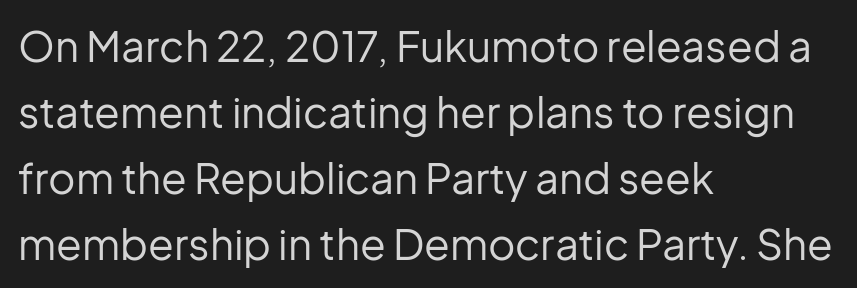
The image shows 42 px regular-weight sans-serif type, upright; set left-aligned, normal line spacing (1.57x), normal letter spacing, not underlined; low stroke contrast and a medium x-height.
